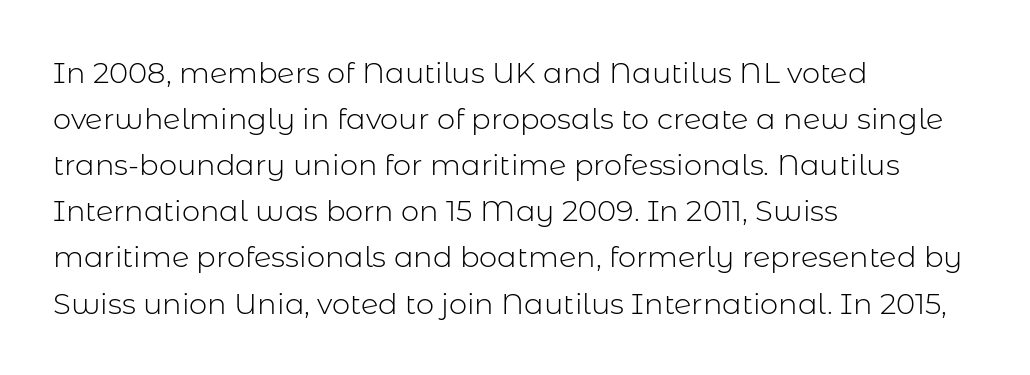
Q: Is the text bold? A: No.
Q: Is the text italic (slanted)? A: No, it is upright.
Q: Is the typeface a serif or a sans-serif typeface? A: Sans-serif.
Q: Is the text underlined? A: No.
Q: How is the paragraph aligned? A: Left-aligned.
Q: Is the spacing between letters normal or unusually wide? A: Normal.
Q: Is the spacing between lines tight, normal or loose? A: Normal.
Q: Width (condensed, normal, or wide)? A: Normal.
Q: Stroke contrast? A: Low.
Q: x-height? A: Medium.
Q: Monospaced? A: No.
